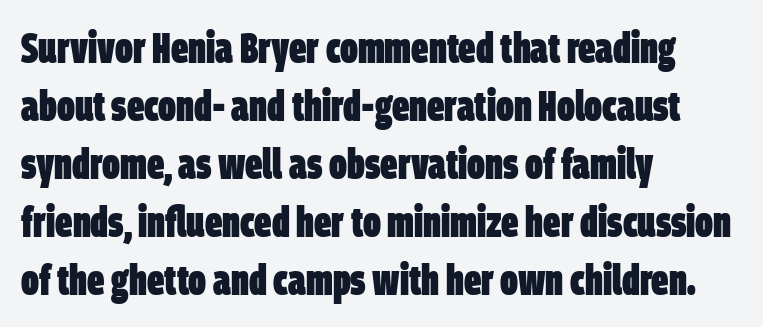
The image shows 43 px heavy, condensed sans-serif type; set left-aligned, normal line spacing (1.35x), normal letter spacing, not underlined; low stroke contrast and a large x-height.
